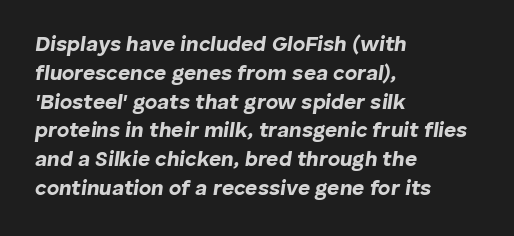
The image shows 21 px bold type, italic (leaning right); set left-aligned, normal line spacing (1.37x), normal letter spacing, not underlined.
